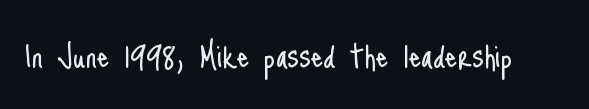
The image shows 39 px light, condensed sans-serif type, upright; set normal letter spacing, not underlined; low stroke contrast and a small x-height.
